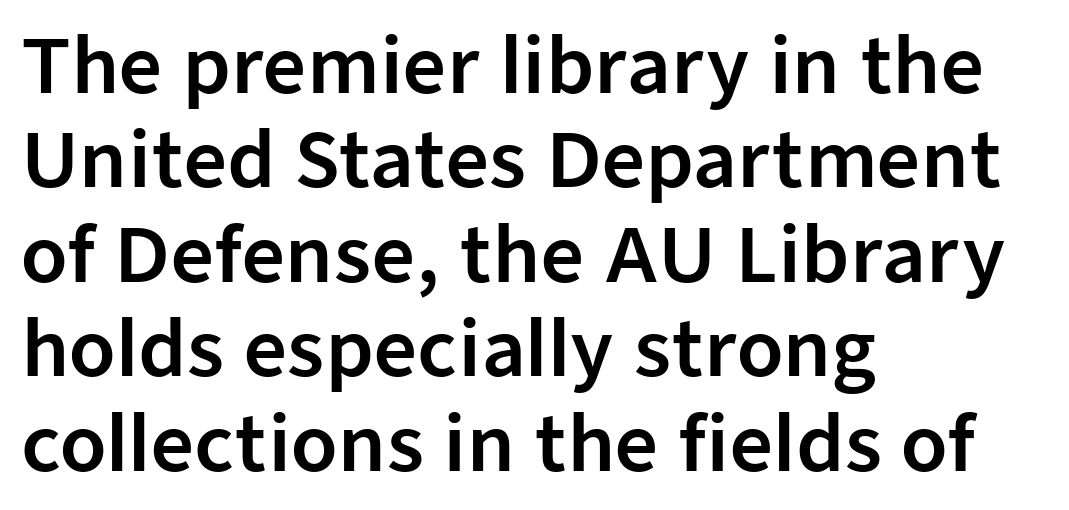
Leading: standard. Where is the straight margin? On the left. Tracking value appears to be zero — textbook default spacing. Descender tails drop into unmarked territory.
